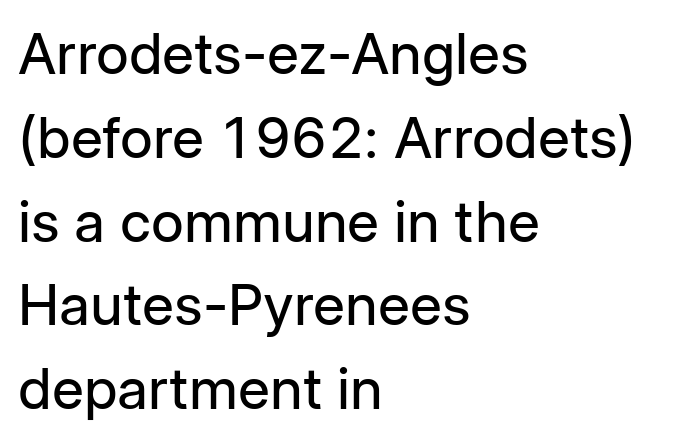
{"serif": "no", "italic": "no", "bold": "no", "weight": "regular", "width": "normal", "stroke_contrast": "low", "x_height": "medium", "monospaced": "no", "underline": "no", "align": "left", "line_spacing": "normal", "line_spacing_ratio": 1.47, "letter_spacing": "normal", "letter_spacing_em": 0.0, "glyph_px": 57}
